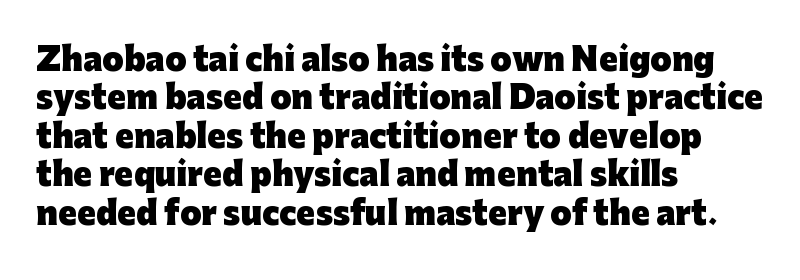
The image shows 31 px heavy sans-serif type, upright; set left-aligned, line spacing 1.24x, normal letter spacing, not underlined; low stroke contrast and a medium x-height.
